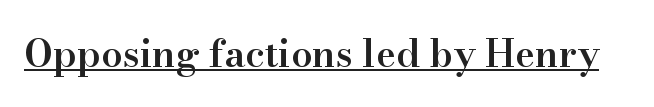
{"serif": "yes", "italic": "no", "bold": "semi", "weight": "semibold", "width": "normal", "stroke_contrast": "high", "x_height": "small", "monospaced": "no", "underline": "yes", "letter_spacing": "normal", "letter_spacing_em": 0.0, "glyph_px": 38}
